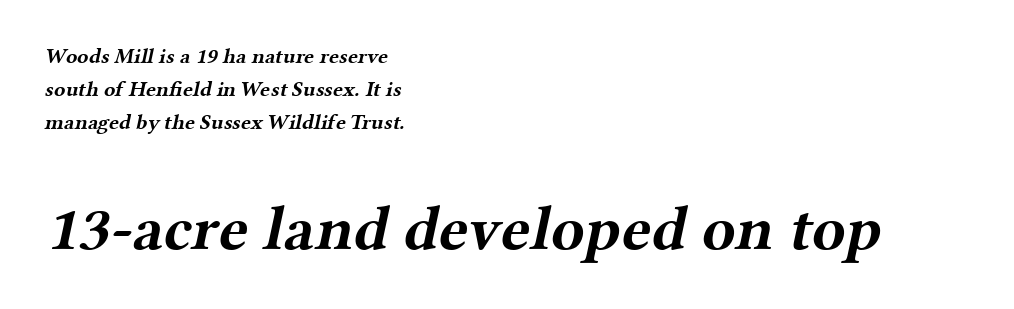
{"serif": "yes", "bold": "yes", "weight": "bold", "width": "wide", "stroke_contrast": "medium", "x_height": "medium", "monospaced": "no", "underline": "no", "align": "left", "line_spacing": "normal", "line_spacing_ratio": 1.57, "letter_spacing": "normal", "letter_spacing_em": 0.0, "larger_block": "second", "size_ratio": 2.95, "glyph_px": 62}
